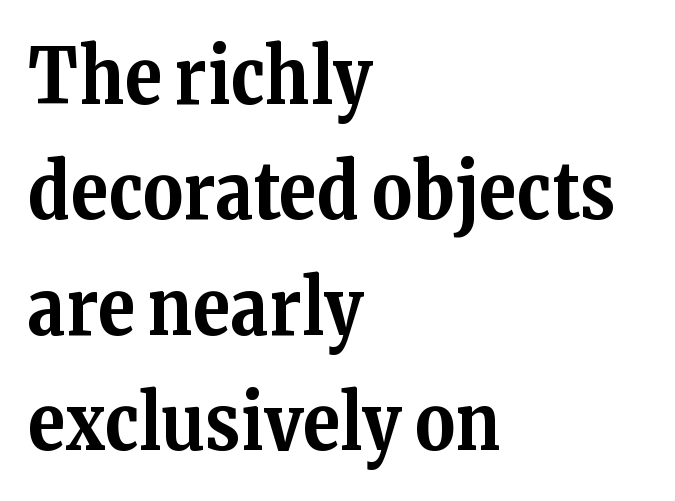
Each new line begins a customary step beneath the previous one. The rendering shows small feet on the letterforms — a serif design. A dark, heavy texture on the line: the type is bold. The space directly below the letters is spotless.
